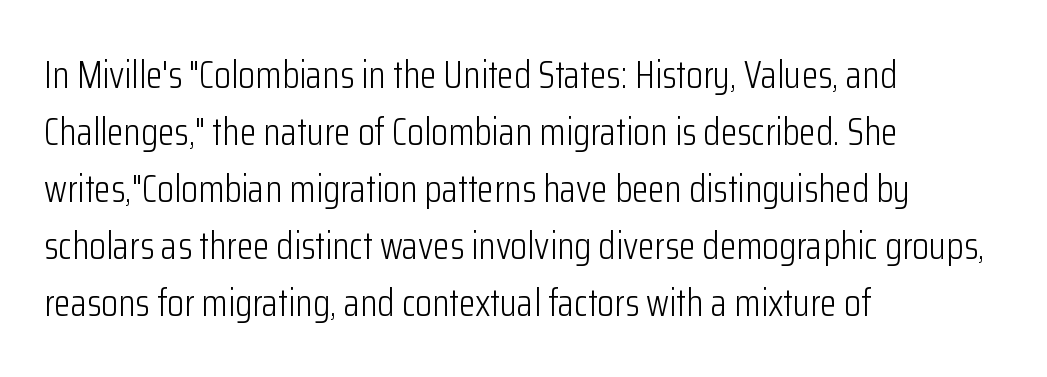
The image shows 38 px light, condensed sans-serif type, upright; set left-aligned, normal line spacing (1.5x), normal letter spacing, not underlined; low stroke contrast and a medium x-height.
